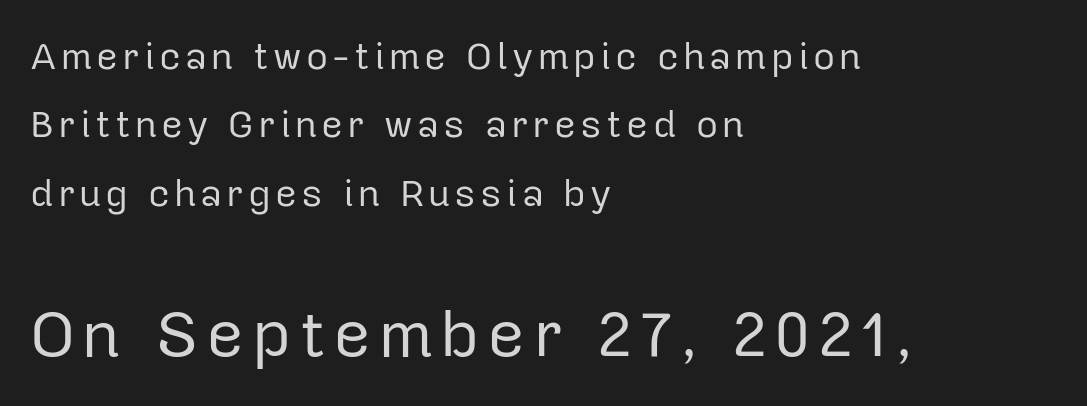
{"serif": "no", "italic": "no", "bold": "no", "weight": "regular", "width": "normal", "stroke_contrast": "low", "x_height": "medium", "monospaced": "no", "underline": "no", "align": "left", "line_spacing_ratio": 1.8, "larger_block": "second", "size_ratio": 1.74, "glyph_px": 66}
